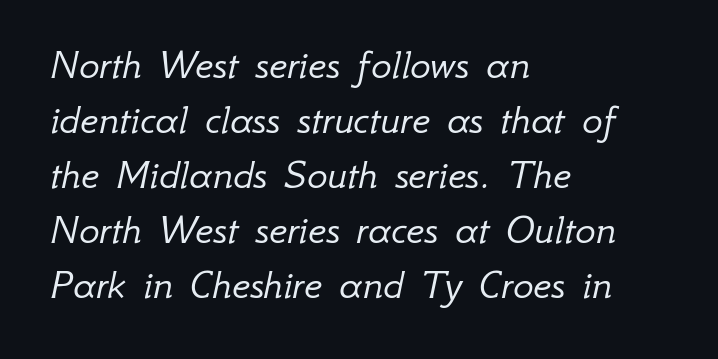
The letters sit at their default tracking, neither squeezed nor spread. The font's italic variant was chosen for this text. Compared with typical paragraphs, the rows here are spaced about the same. The letters advance in unequal steps, a hallmark of proportional type. Weight: regular or lighter.
